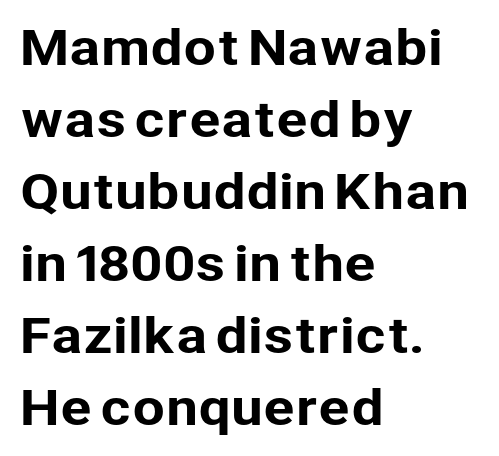
Q: Is the text italic (slanted)? A: No, it is upright.
Q: Is the typeface a serif or a sans-serif typeface? A: Sans-serif.
Q: Is the text underlined? A: No.
Q: How is the paragraph aligned? A: Left-aligned.
Q: Is the spacing between letters normal or unusually wide? A: Normal.
Q: Is the spacing between lines tight, normal or loose? A: Normal.
Q: Width (condensed, normal, or wide)? A: Normal.
Q: Stroke contrast? A: Low.
Q: x-height? A: Medium.
Q: Monospaced? A: No.
